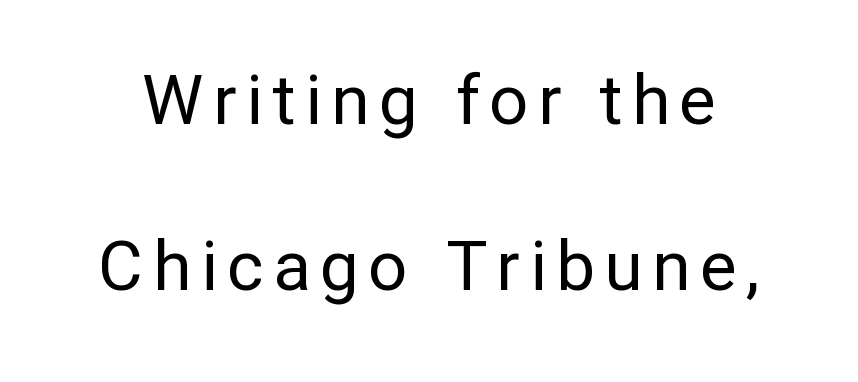
Q: Is the text bold? A: No.
Q: Is the text italic (slanted)? A: No, it is upright.
Q: Is the typeface a serif or a sans-serif typeface? A: Sans-serif.
Q: Is the text underlined? A: No.
Q: Is the spacing between lines tight, normal or loose? A: Loose.
Q: Width (condensed, normal, or wide)? A: Normal.
Q: Stroke contrast? A: Low.
Q: x-height? A: Medium.
Q: Monospaced? A: No.
